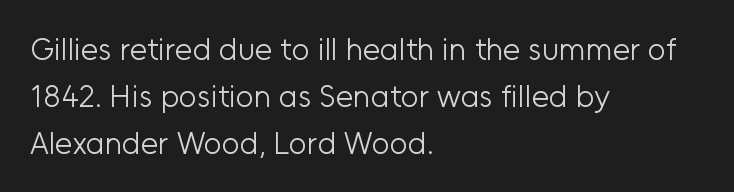
{"serif": "no", "italic": "no", "bold": "no", "weight": "light", "width": "normal", "stroke_contrast": "low", "x_height": "medium", "monospaced": "no", "underline": "no", "align": "left", "line_spacing": "normal", "line_spacing_ratio": 1.51, "letter_spacing": "normal", "letter_spacing_em": 0.0, "glyph_px": 31}
